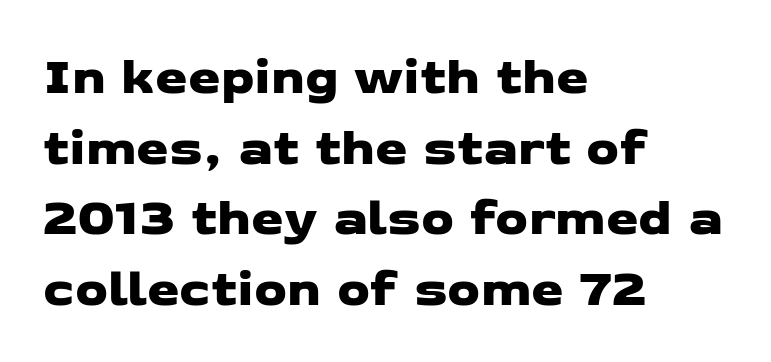
The image shows 52 px wide sans-serif type; set left-aligned, normal line spacing (1.36x), normal letter spacing, not underlined; low stroke contrast and a medium x-height.
